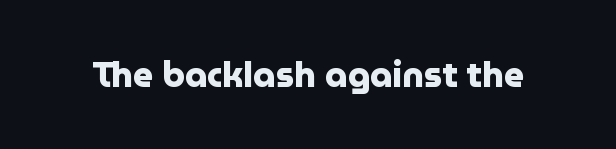
The image shows 35 px heavy sans-serif type, upright; set normal letter spacing, not underlined; low stroke contrast and a medium x-height.
